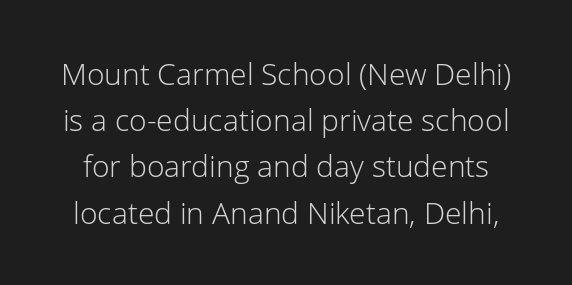
This sample has the flowing, uneven cadence of proportional lettering. In terms of letterform style, serifs are entirely absent. Glyph-to-glyph distance matches everyday printed text. Every character sits straight up, as roman type does.
